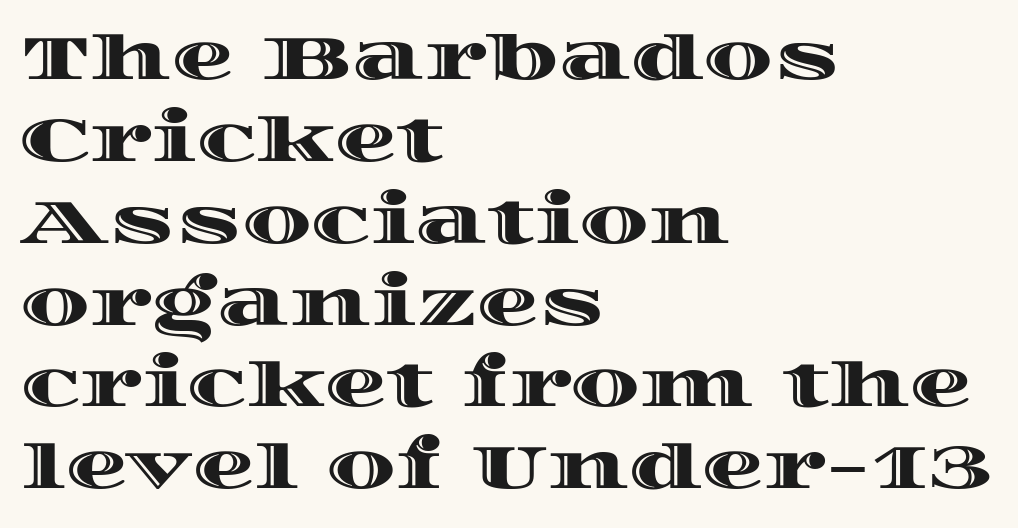
Ascenders rise straight up at ninety degrees. Casual observation: everything's shoved over to the left. A normal amount of white space separates one row of letters from the next. Nobody drew a line under any word here.
